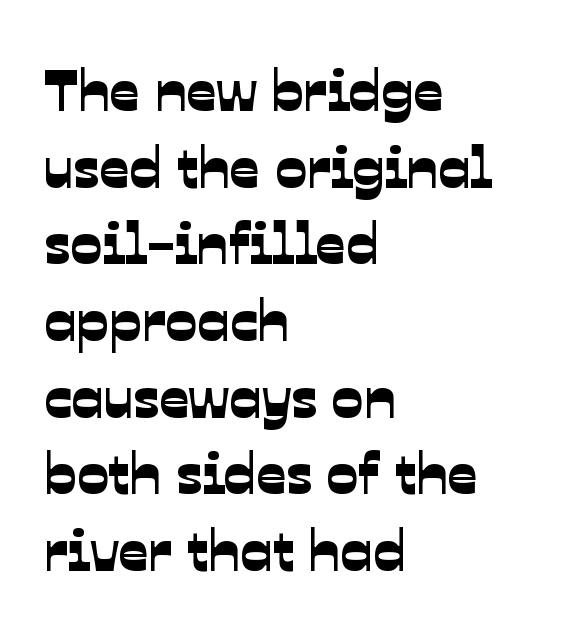
Q: Is the typeface a serif or a sans-serif typeface? A: Sans-serif.
Q: Is the text underlined? A: No.
Q: How is the paragraph aligned? A: Left-aligned.
Q: Is the spacing between letters normal or unusually wide? A: Normal.
Q: Is the spacing between lines tight, normal or loose? A: Normal.
Q: Width (condensed, normal, or wide)? A: Normal.
Q: Stroke contrast? A: Low.
Q: x-height? A: Medium.
Q: Monospaced? A: No.
